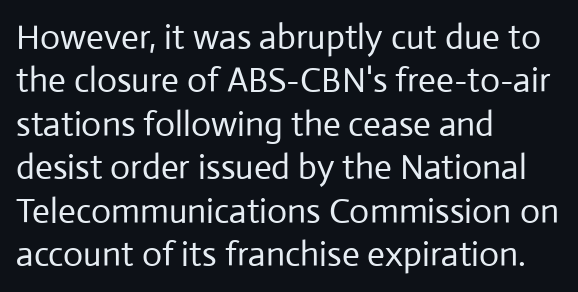
Q: Is the text bold? A: No.
Q: Is the text italic (slanted)? A: No, it is upright.
Q: Is the typeface a serif or a sans-serif typeface? A: Sans-serif.
Q: Is the text underlined? A: No.
Q: How is the paragraph aligned? A: Left-aligned.
Q: Is the spacing between letters normal or unusually wide? A: Normal.
Q: Width (condensed, normal, or wide)? A: Normal.
Q: Stroke contrast? A: Low.
Q: x-height? A: Medium.
Q: Monospaced? A: No.
